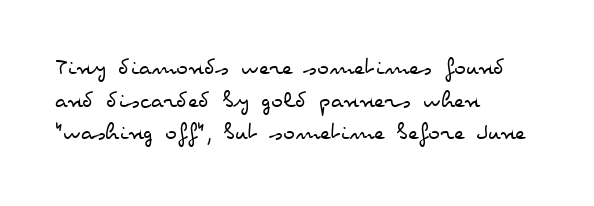
What's the leading like? Ordinary, nothing unusual. The passage shown has conventional tracking throughout. The typography opts for an upright posture over an oblique one. The passage is arranged the way most books set body copy — flush left.
